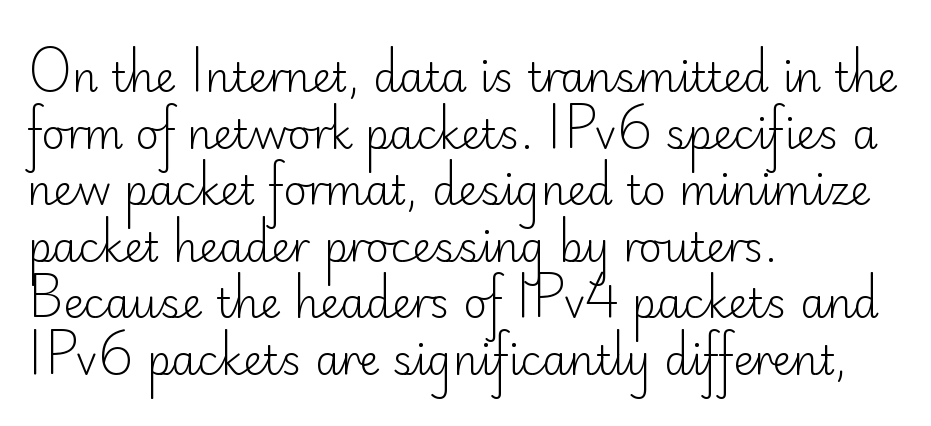
{"serif": "no", "italic": "no", "bold": "no", "weight": "light", "width": "normal", "stroke_contrast": "low", "x_height": "small", "monospaced": "no", "underline": "no", "align": "left", "line_spacing": "normal", "line_spacing_ratio": 1.38, "letter_spacing": "normal", "letter_spacing_em": 0.0, "glyph_px": 41}
